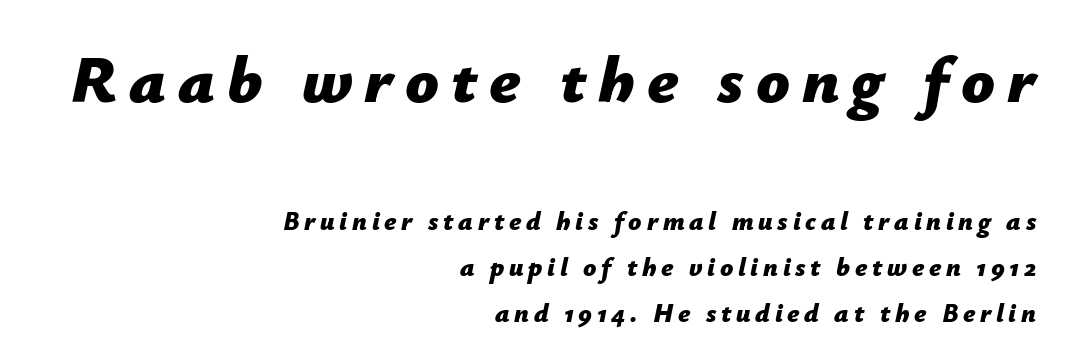
The image shows 66 px bold type, italic (leaning right); set right-aligned, line spacing 1.77x, not underlined; the first (top) block is 2.54x larger; low stroke contrast and a medium x-height.
